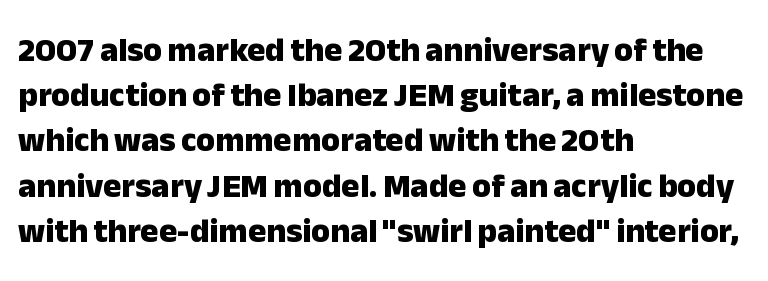
The image shows 34 px heavy sans-serif type, upright; set left-aligned, normal line spacing (1.33x), normal letter spacing, not underlined; low stroke contrast and a medium x-height.
